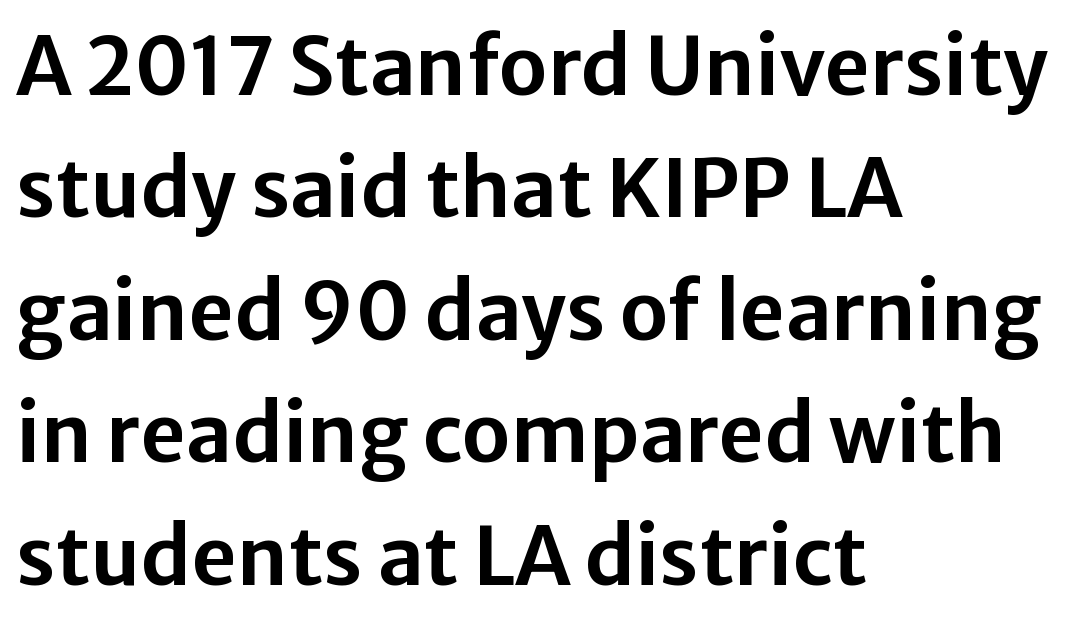
A student would call this left alignment; a typographer would say flush left, rag right. The typeface chosen for these lines omits serifs. You could not count columns in this text — the font is proportionally spaced. Is there much room between lines? A standard amount, neither cramped nor airy.
